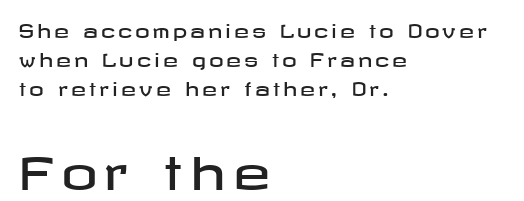
Leading: standard. Rendered with straight, roman letterforms. Teacher's note: observe the even left margin — that is flush-left alignment. Nobody drew a line under any word here. The text was rendered using a sans face with plain stroke endings.
